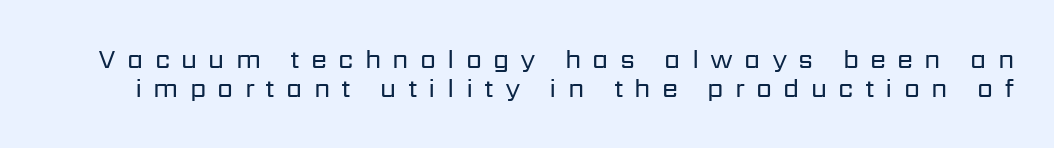
Just letters on the line, the space beneath them empty. The font's upright variant was chosen for this text. Successive baselines arrive quickly, one right under another. No heavy texture on the line: the type isn't bold. In terms of letterspacing, this is a distinctly airy, spread setting.
